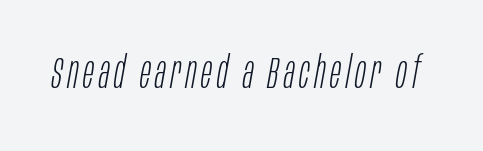
The image shows 45 px light, condensed type, italic (leaning right); set not underlined; low stroke contrast and a large x-height.
